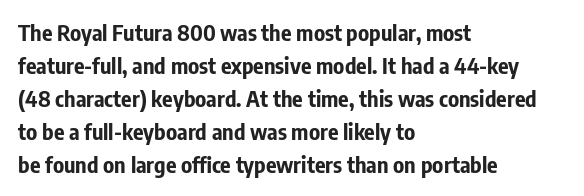
You'd pick this weight for a headline — it's a proper bold. The lettering holds an erect, upright posture throughout. Glance below the letters and you will spot only blank space. Layout note: lines flush left. Characters follow at the spacing the type designer built in. These lines sit exactly where default settings would place them.
